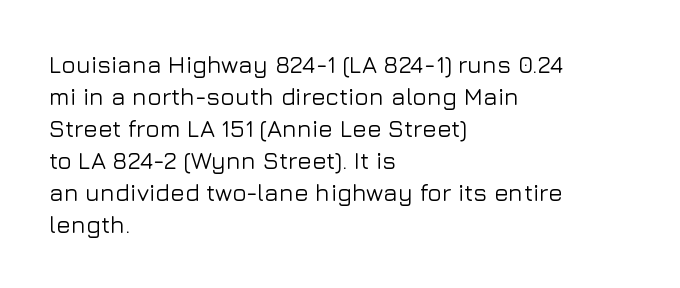
Q: Is the text italic (slanted)? A: No, it is upright.
Q: Is the text underlined? A: No.
Q: How is the paragraph aligned? A: Left-aligned.
Q: Is the spacing between letters normal or unusually wide? A: Normal.
Q: Is the spacing between lines tight, normal or loose? A: Normal.
